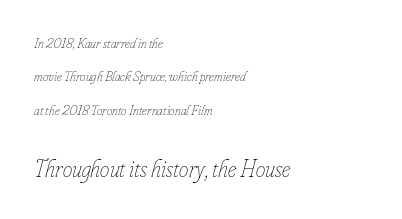
The image shows 24 px text type, italic (leaning right); set left-aligned, loose line spacing (2.38x), normal letter spacing, not underlined; the second (bottom) block is 1.71x larger.
